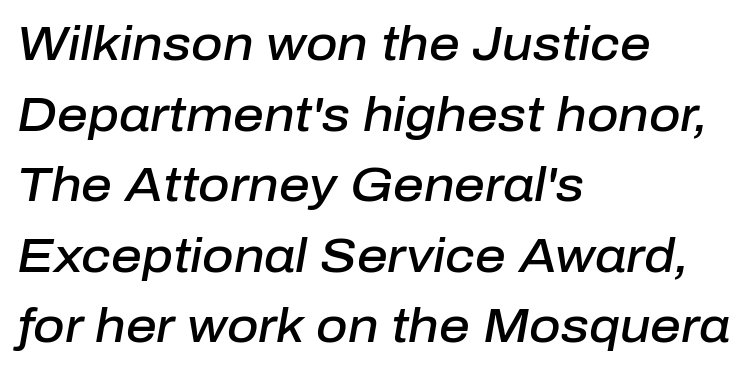
Q: Is the text bold? A: Semi-bold.
Q: Is the text italic (slanted)? A: Yes, it leans right by about 10 degrees.
Q: Is the text underlined? A: No.
Q: How is the paragraph aligned? A: Left-aligned.
Q: Is the spacing between letters normal or unusually wide? A: Normal.
Q: Is the spacing between lines tight, normal or loose? A: Normal.
Q: Width (condensed, normal, or wide)? A: Normal.
Q: Stroke contrast? A: Low.
Q: x-height? A: Medium.
Q: Monospaced? A: No.
